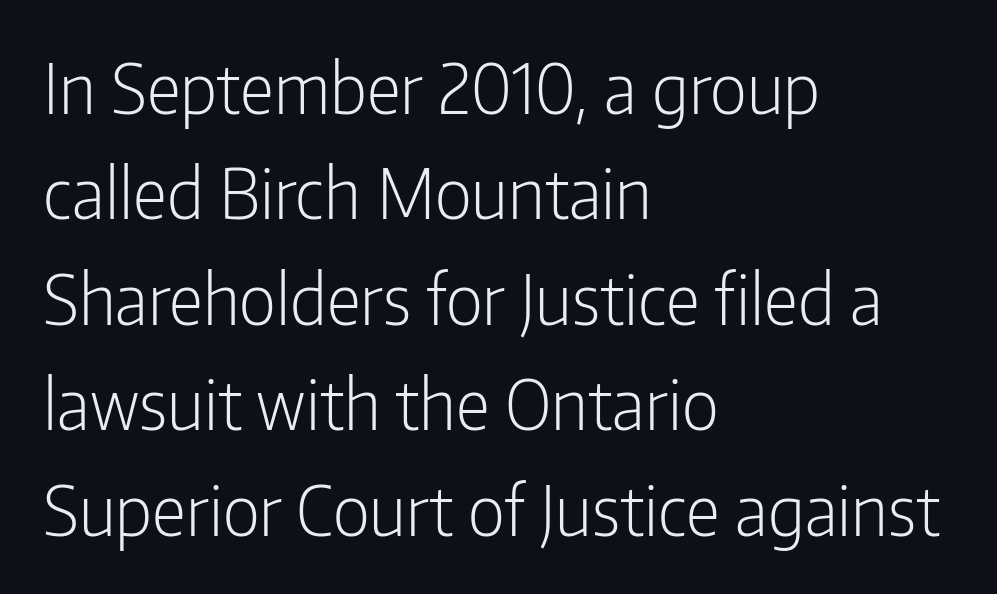
{"serif": "no", "italic": "no", "bold": "no", "weight": "light", "width": "condensed", "stroke_contrast": "low", "x_height": "medium", "monospaced": "no", "underline": "no", "align": "left", "line_spacing": "normal", "line_spacing_ratio": 1.55, "letter_spacing": "normal", "letter_spacing_em": 0.0, "glyph_px": 68}
